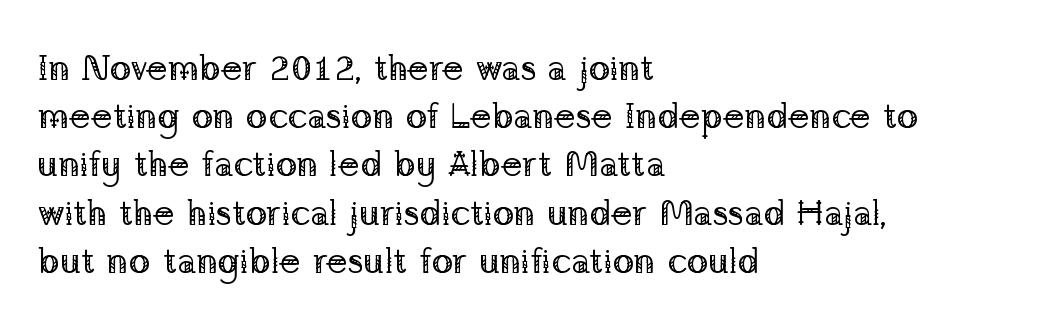
Q: Is the text bold? A: No.
Q: Is the text italic (slanted)? A: No, it is upright.
Q: Is the typeface a serif or a sans-serif typeface? A: Serif.
Q: Is the text underlined? A: No.
Q: How is the paragraph aligned? A: Left-aligned.
Q: Is the spacing between letters normal or unusually wide? A: Normal.
Q: Is the spacing between lines tight, normal or loose? A: Normal.
Q: Width (condensed, normal, or wide)? A: Normal.
Q: Stroke contrast? A: Low.
Q: x-height? A: Medium.
Q: Monospaced? A: No.
